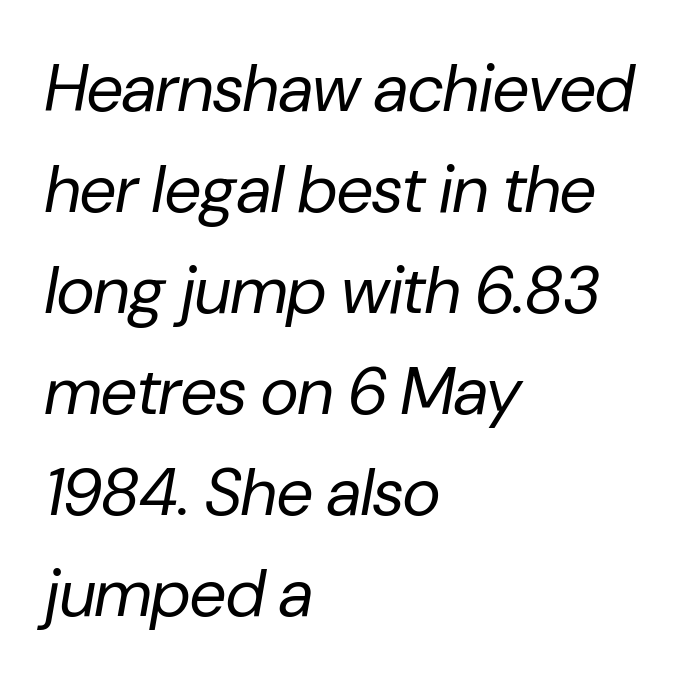
{"italic": "yes", "lean": "right", "slant_degrees": 10, "bold": "no", "weight": "regular", "width": "normal", "stroke_contrast": "low", "x_height": "medium", "monospaced": "no", "underline": "no", "align": "left", "line_spacing": "normal", "line_spacing_ratio": 1.53, "letter_spacing": "normal", "letter_spacing_em": 0.0, "glyph_px": 66}
